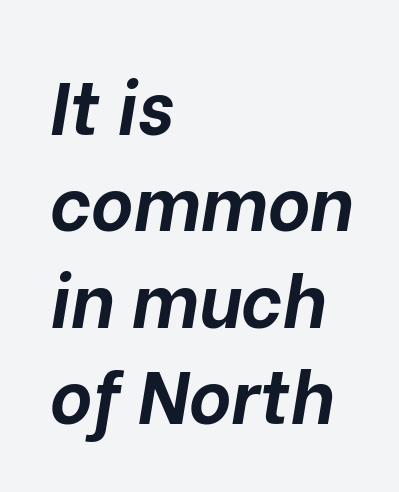
{"italic": "yes", "lean": "right", "slant_degrees": 10, "bold": "yes", "weight": "bold", "width": "normal", "stroke_contrast": "low", "x_height": "medium", "monospaced": "no", "underline": "no", "align": "left", "line_spacing": "normal", "line_spacing_ratio": 1.32, "letter_spacing": "normal", "letter_spacing_em": 0.0, "glyph_px": 73}
